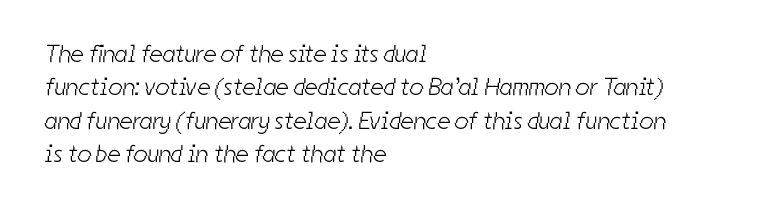
Q: Is the text bold? A: No.
Q: Is the text underlined? A: No.
Q: How is the paragraph aligned? A: Left-aligned.
Q: Is the spacing between letters normal or unusually wide? A: Normal.
Q: Is the spacing between lines tight, normal or loose? A: Normal.
